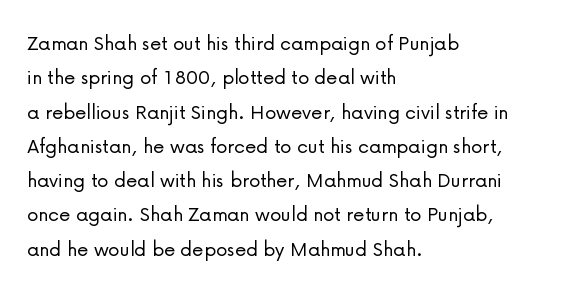
The image shows 23 px text type, upright; set left-aligned, normal line spacing (1.49x), normal letter spacing, not underlined.
